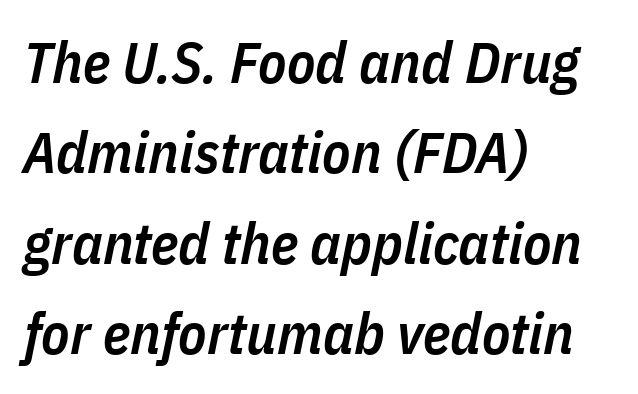
The image shows 58 px semibold, condensed type, italic (leaning right); set left-aligned, normal line spacing (1.56x), normal letter spacing, not underlined; low stroke contrast and a medium x-height.
